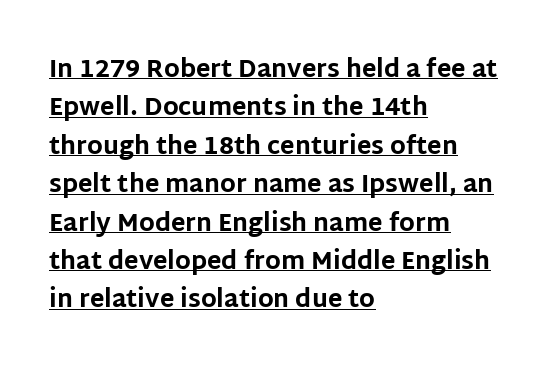
Interline gaps are of average width in this sample. A rule runs beneath these lines of type. Words appear dense and cohesive because spacing is normal. Quick note: not italic, upright.
